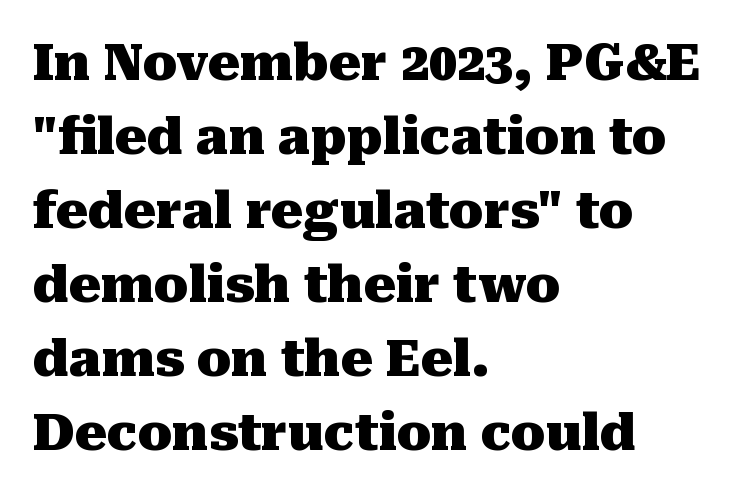
{"serif": "yes", "italic": "no", "bold": "yes", "weight": "heavy", "width": "normal", "stroke_contrast": "medium", "x_height": "medium", "monospaced": "no", "underline": "no", "align": "left", "line_spacing": "normal", "line_spacing_ratio": 1.48, "letter_spacing": "normal", "letter_spacing_em": 0.0, "glyph_px": 50}
